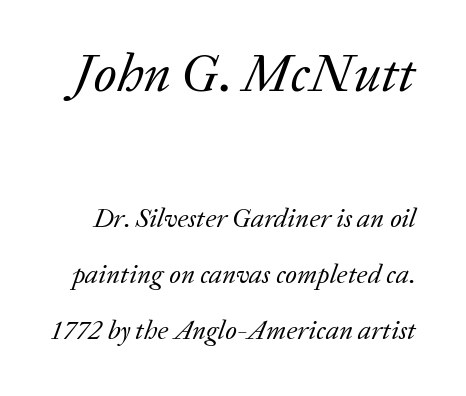
{"serif": "yes", "italic": "yes", "lean": "right", "slant_degrees": 20, "bold": "no", "weight": "regular", "width": "normal", "stroke_contrast": "low", "x_height": "medium", "monospaced": "no", "underline": "no", "line_spacing": "loose", "line_spacing_ratio": 2.08, "letter_spacing": "normal", "letter_spacing_em": 0.0, "larger_block": "first", "size_ratio": 2.0, "glyph_px": 54}
